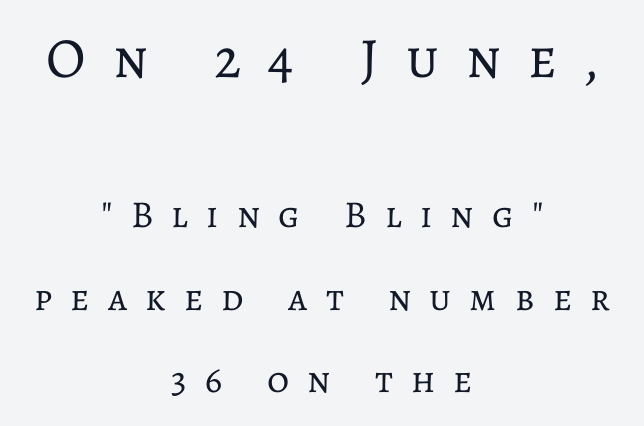
The image shows 57 px regular-weight type, upright; set centered, loose line spacing (2.17x), unusually wide letter spacing (+0.48 em), not underlined; the first (top) block is 1.5x larger; low stroke contrast and a medium x-height.
